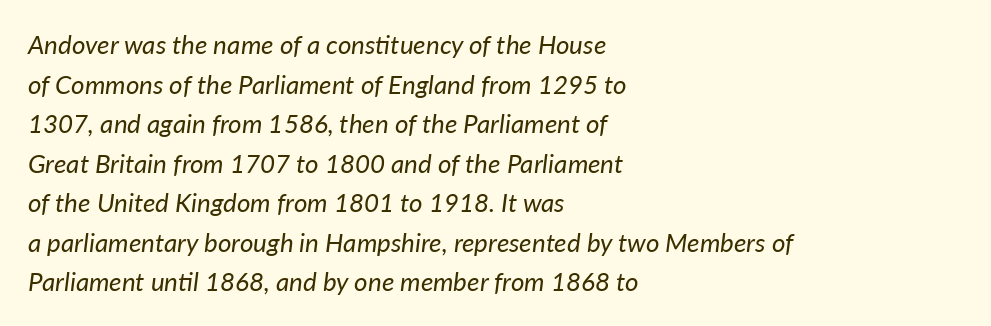
{"italic": "yes", "lean": "right", "slant_degrees": 7, "bold": "no", "underline": "no", "align": "left", "line_spacing": "normal", "line_spacing_ratio": 1.52, "letter_spacing": "normal", "letter_spacing_em": 0.0, "glyph_px": 26}
